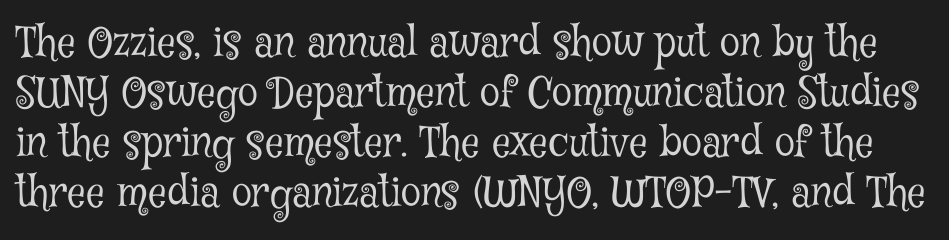
Q: Is the text bold? A: No.
Q: Is the text italic (slanted)? A: No, it is upright.
Q: Is the typeface a serif or a sans-serif typeface? A: Serif.
Q: Is the text underlined? A: No.
Q: Is the spacing between letters normal or unusually wide? A: Normal.
Q: Width (condensed, normal, or wide)? A: Condensed.
Q: Stroke contrast? A: Low.
Q: x-height? A: Medium.
Q: Monospaced? A: No.
